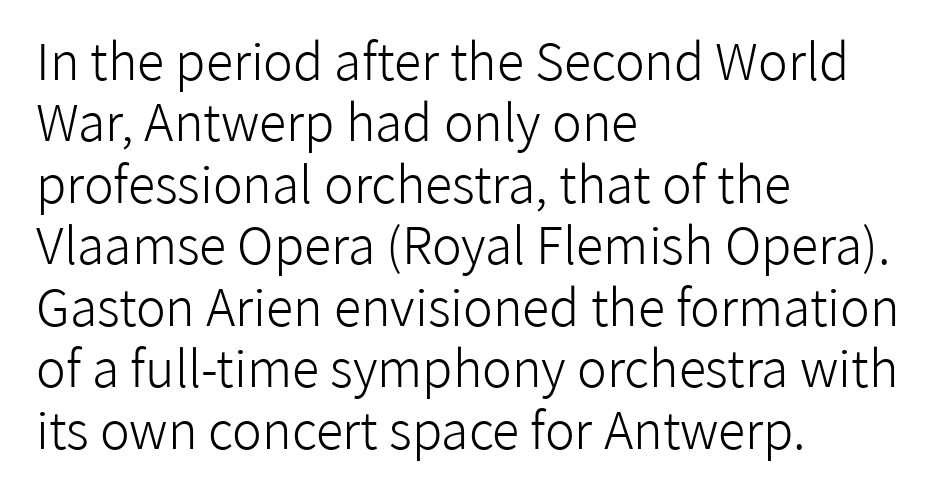
{"serif": "no", "italic": "no", "bold": "no", "weight": "light", "width": "normal", "stroke_contrast": "low", "x_height": "medium", "monospaced": "no", "underline": "no", "align": "left", "line_spacing_ratio": 1.23, "letter_spacing": "normal", "letter_spacing_em": 0.0, "glyph_px": 50}
